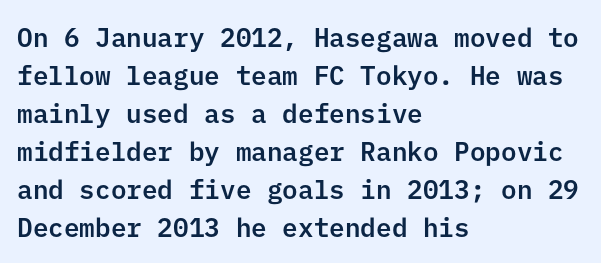
The image shows 26 px text type, upright; set left-aligned, normal line spacing (1.46x), normal letter spacing, not underlined.
